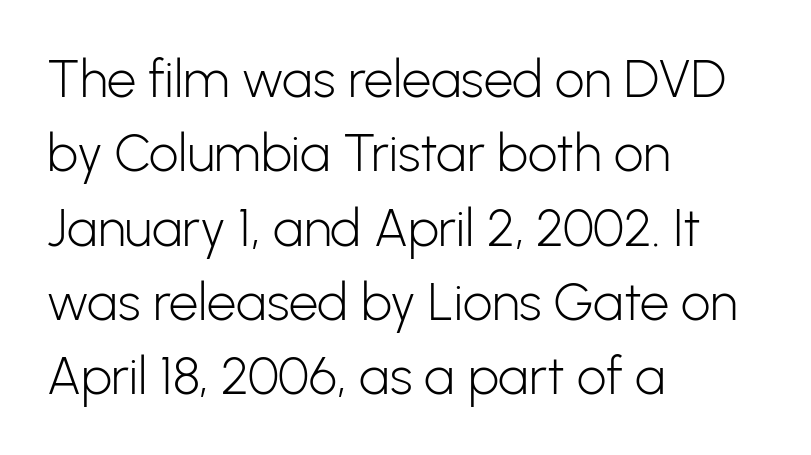
{"serif": "no", "italic": "no", "bold": "no", "weight": "light", "width": "normal", "stroke_contrast": "low", "x_height": "medium", "monospaced": "no", "underline": "no", "align": "left", "line_spacing": "normal", "line_spacing_ratio": 1.43, "letter_spacing": "normal", "letter_spacing_em": 0.0, "glyph_px": 52}
